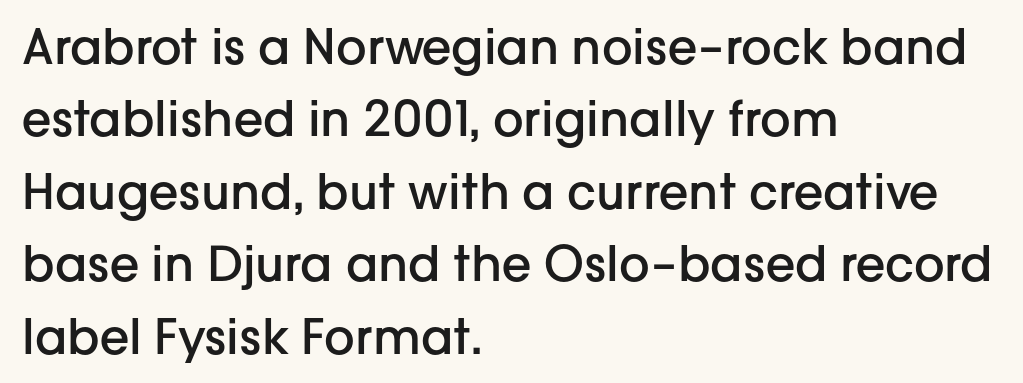
Q: Is the text bold? A: Semi-bold.
Q: Is the text italic (slanted)? A: No, it is upright.
Q: Is the typeface a serif or a sans-serif typeface? A: Sans-serif.
Q: Is the text underlined? A: No.
Q: How is the paragraph aligned? A: Left-aligned.
Q: Is the spacing between letters normal or unusually wide? A: Normal.
Q: Is the spacing between lines tight, normal or loose? A: Normal.
Q: Width (condensed, normal, or wide)? A: Normal.
Q: Stroke contrast? A: Low.
Q: x-height? A: Medium.
Q: Monospaced? A: No.
